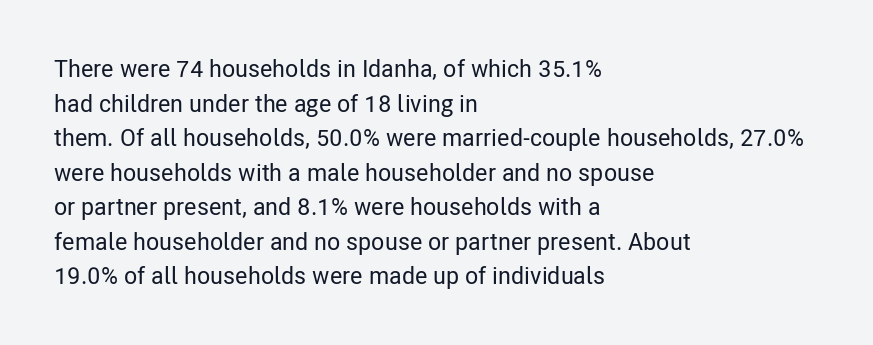
The compositor pushed each line to the left boundary. Compared with typical paragraphs, the rows here are spaced about the same. Here the glyphs are tracked normally, forming tight word shapes. Check the space under the baseline: it is left empty. You can tell it's not italic because the verticals are truly vertical.
